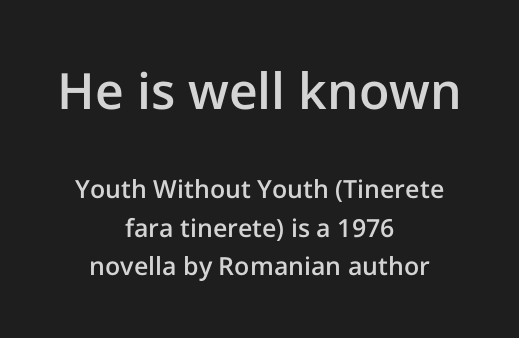
Bigger letters appear in the top chunk; the bottom chunk is reduced. The zone under the glyphs is completely vacant. The sample has been set in demibold, a notch under bold. Here the designer chose a conventional face with non-uniform glyph widths. A typesetter would label this face a sans.
